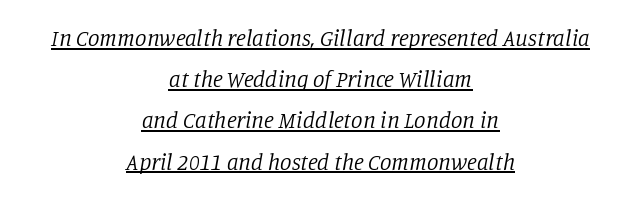
Q: Is the text bold? A: No.
Q: Is the text italic (slanted)? A: Yes, it leans right by about 11 degrees.
Q: Is the text underlined? A: Yes.
Q: How is the paragraph aligned? A: Centered.
Q: Is the spacing between letters normal or unusually wide? A: Normal.
